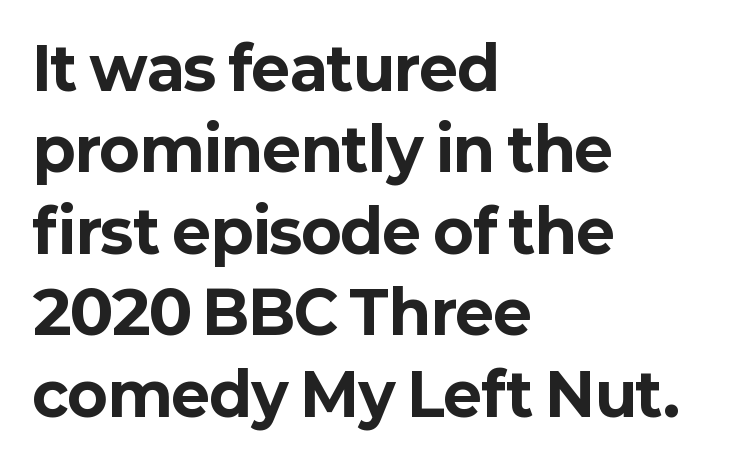
The image shows 59 px bold sans-serif type, upright; set left-aligned, normal line spacing (1.38x), normal letter spacing, not underlined; low stroke contrast and a medium x-height.
